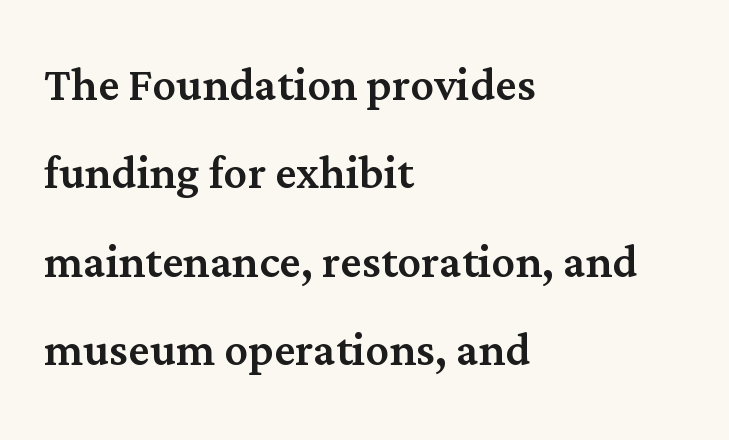
Note the varied advance widths — an 'i' is clearly narrower than an 'm'. Unmarked baselines from the first word to the last. Characters remain perfectly vertical along every line. Where is the straight margin? On the left. A typesetter would call this zero additional tracking. Are there feet on the stems? There are — it's a serif.
